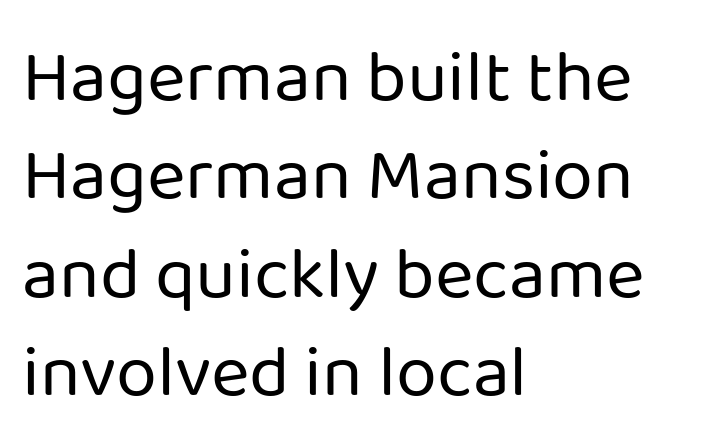
The image shows 74 px regular-weight sans-serif type, upright; set left-aligned, normal line spacing (1.33x), normal letter spacing, not underlined; low stroke contrast and a medium x-height.
